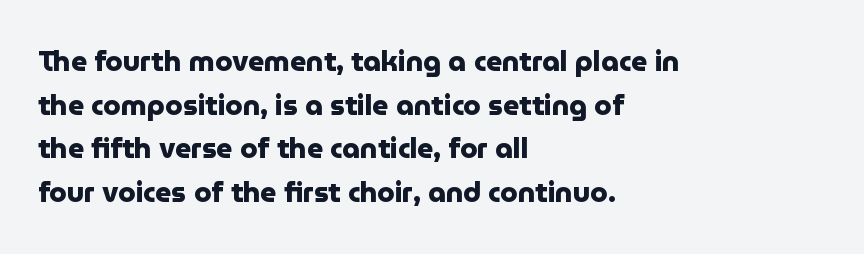
The image shows 28 px heavy sans-serif type, upright; set left-aligned, normal line spacing (1.56x), normal letter spacing, not underlined; low stroke contrast and a medium x-height.
